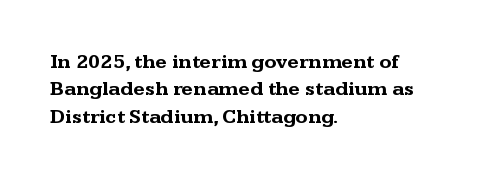
Here the glyphs are tracked normally, forming tight word shapes. The lettering stays uniformly vertical, giving the passage a roman look. The strokes are fattened all the way to bold. This sample keeps an unexceptional amount of space between lines. Underline: absent.
